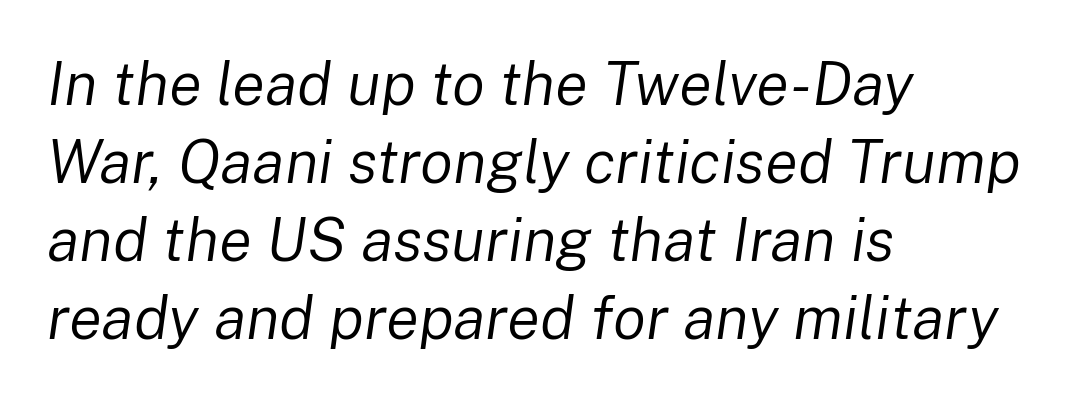
Caption: multi-line text, flush left, ragged right. Spacing verdict: proportional, widths tailored to each character. Summary of weight: not heavy and not bold. The rows are spaced the way most documents space them. The typography opts for an oblique posture over an upright one. The rendering keeps characters at their native spacing.
